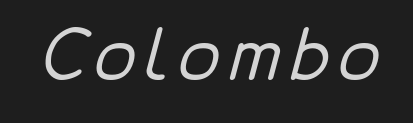
{"serif": "no", "width": "normal", "stroke_contrast": "low", "x_height": "medium", "monospaced": "no", "underline": "no", "glyph_px": 68}
